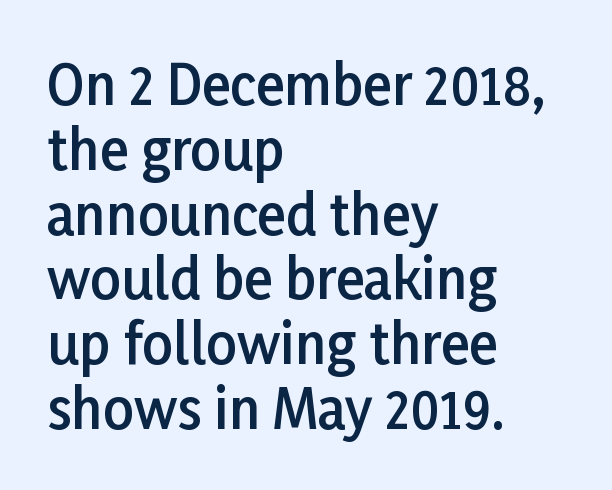
A fair bit of extra ink — the face is semibold, not bold. Spacing verdict: proportional, widths tailored to each character. The line texture is even and compact thanks to regular tracking. Left-aligned paragraph, ragged on the right. Nope, not italic — everything's standing straight.
